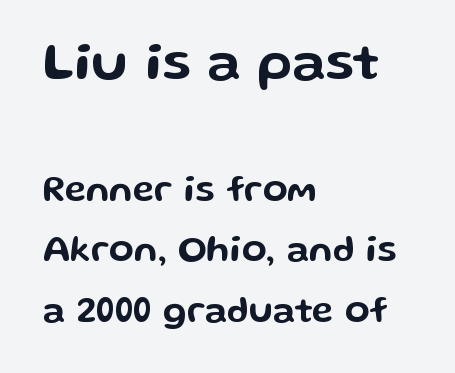
Q: Is the text italic (slanted)? A: No, it is upright.
Q: Is the typeface a serif or a sans-serif typeface? A: Sans-serif.
Q: Is the text underlined? A: No.
Q: How is the paragraph aligned? A: Left-aligned.
Q: Is the spacing between letters normal or unusually wide? A: Normal.
Q: Is the spacing between lines tight, normal or loose? A: Normal.
Q: Which block of text is set in a larger size, the first (top) or the second (bottom)? A: The first (top) one.
Q: Width (condensed, normal, or wide)? A: Wide.
Q: Stroke contrast? A: Low.
Q: x-height? A: Medium.
Q: Monospaced? A: No.
